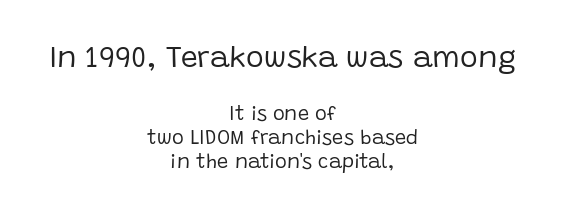
The more generous point size was reserved for the upper chunk. Character widths vary here, with narrow letters taking less room than wide ones. The specimen omits any rule beneath the text block's lines. Serifs: no, the terminals of the letterforms are clean.
